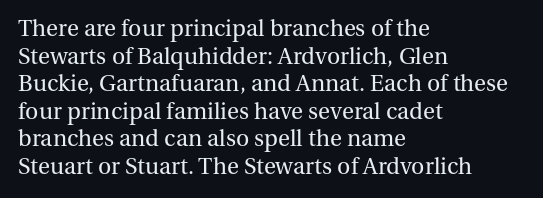
The image shows 23 px text type, upright; set left-aligned, line spacing 1.2x, normal letter spacing, not underlined.
